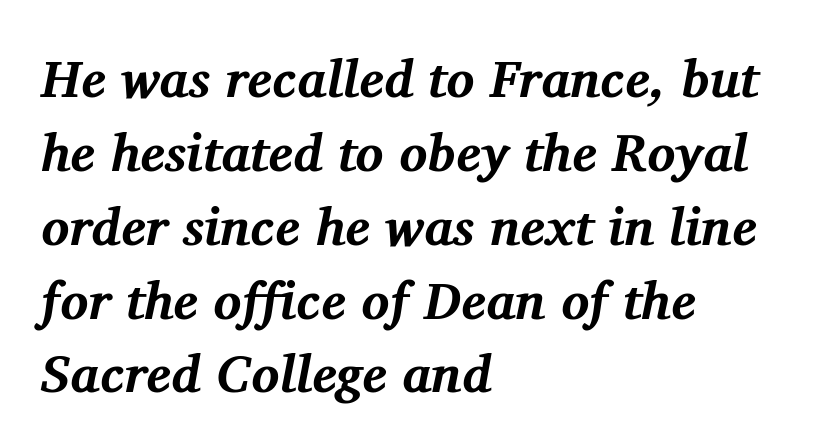
This sample has the flowing, uneven cadence of proportional lettering. The glyphs have the mass of a bold cut. Font category for this specimen: serif. The setting favours the left margin, as ordinary paragraphs usually do. Style check: oblique.
